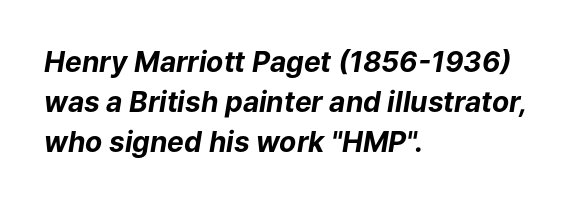
{"italic": "yes", "lean": "right", "slant_degrees": 9, "bold": "yes", "weight": "bold", "width": "normal", "stroke_contrast": "low", "x_height": "medium", "monospaced": "no", "underline": "no", "align": "left", "line_spacing": "normal", "line_spacing_ratio": 1.43, "letter_spacing": "normal", "letter_spacing_em": 0.0, "glyph_px": 28}
